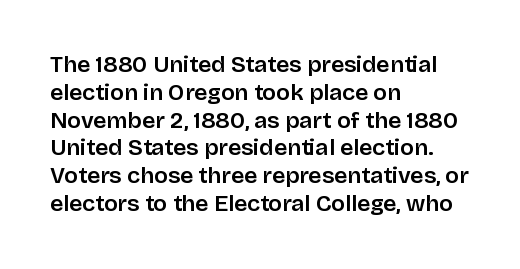
{"italic": "no", "underline": "no", "align": "left", "line_spacing_ratio": 1.21, "letter_spacing": "normal", "letter_spacing_em": 0.0, "glyph_px": 23}
